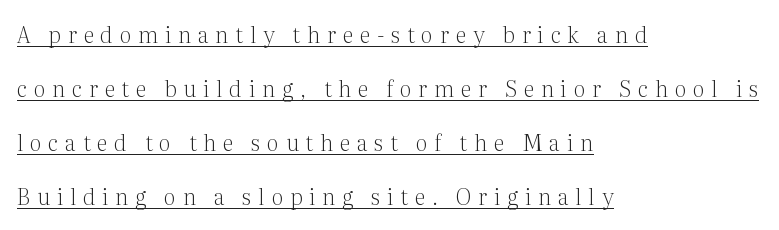
The image shows 22 px text type, upright; set left-aligned, loose line spacing (2.46x), unusually wide letter spacing (+0.31 em), underlined.
